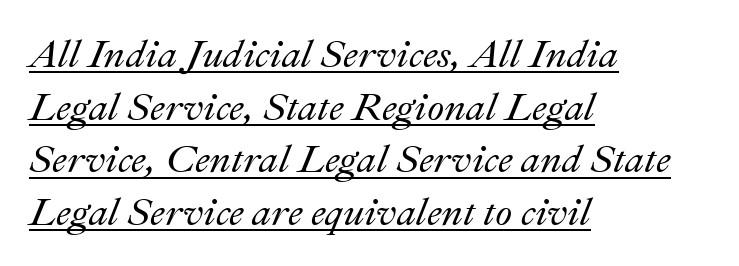
{"italic": "yes", "lean": "right", "slant_degrees": 22, "width": "normal", "stroke_contrast": "medium", "x_height": "small", "monospaced": "no", "underline": "yes", "align": "left", "line_spacing": "normal", "line_spacing_ratio": 1.35, "letter_spacing": "normal", "letter_spacing_em": 0.0, "glyph_px": 39}
